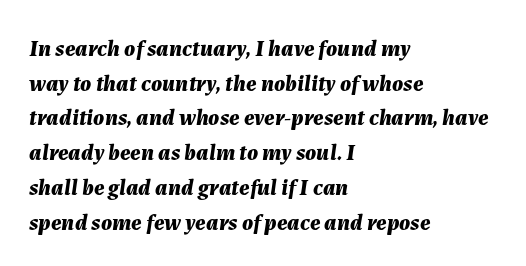
{"italic": "yes", "lean": "right", "slant_degrees": 7, "bold": "yes", "underline": "no", "align": "left", "line_spacing": "normal", "line_spacing_ratio": 1.51, "letter_spacing": "normal", "letter_spacing_em": 0.0, "glyph_px": 23}
